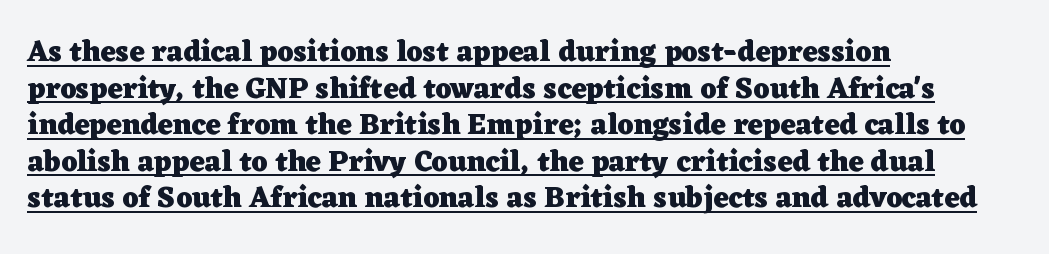
Q: Is the text bold? A: Yes.
Q: Is the text italic (slanted)? A: No, it is upright.
Q: Is the typeface a serif or a sans-serif typeface? A: Serif.
Q: Is the text underlined? A: Yes.
Q: How is the paragraph aligned? A: Left-aligned.
Q: Is the spacing between letters normal or unusually wide? A: Normal.
Q: Is the spacing between lines tight, normal or loose? A: Normal.
Q: Width (condensed, normal, or wide)? A: Wide.
Q: Stroke contrast? A: Low.
Q: x-height? A: Medium.
Q: Monospaced? A: No.
